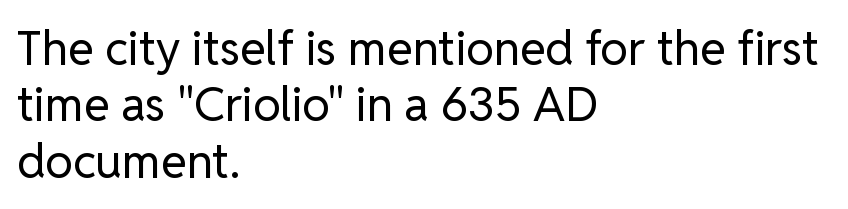
The image shows 47 px regular-weight sans-serif type, upright; set left-aligned, line spacing 1.2x, normal letter spacing, not underlined; low stroke contrast and a medium x-height.
